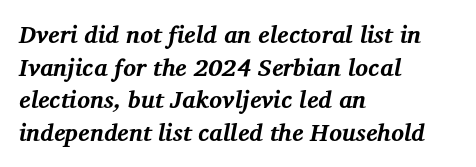
The rag falls on the right side of this text block. This rendering leaves character spacing at its baseline value. Style check: oblique. Heft: maximum for text — a bold. The glyphs are unaccompanied by any horizontal stroke below them.
